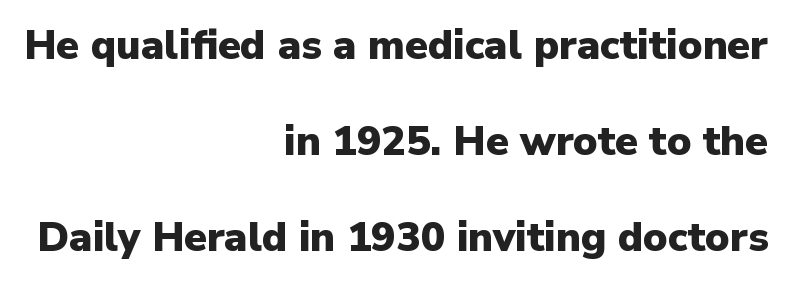
The image shows 41 px heavy sans-serif type, upright; set right-aligned, loose line spacing (2.34x), normal letter spacing, not underlined; low stroke contrast and a medium x-height.
